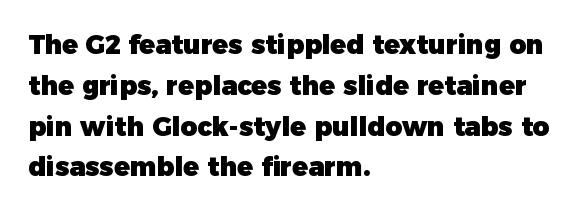
The image shows 26 px bold type, upright; set left-aligned, normal line spacing (1.57x), normal letter spacing, not underlined.
